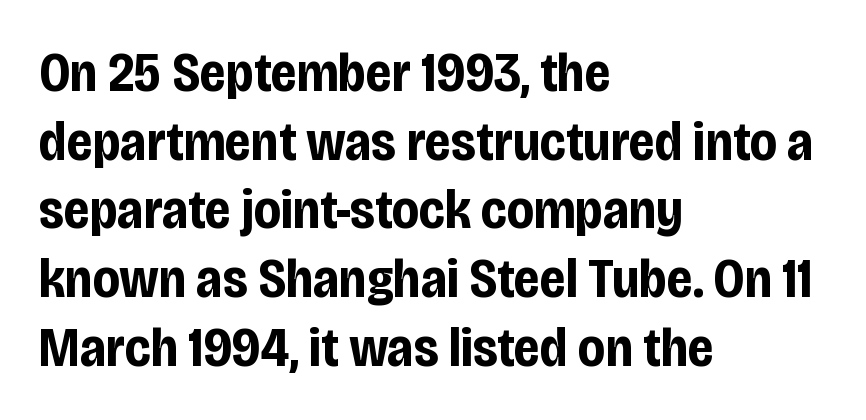
{"serif": "no", "italic": "no", "bold": "yes", "weight": "bold", "width": "condensed", "stroke_contrast": "low", "x_height": "large", "monospaced": "no", "underline": "no", "align": "left", "line_spacing": "normal", "line_spacing_ratio": 1.25, "letter_spacing": "normal", "letter_spacing_em": 0.0, "glyph_px": 55}
